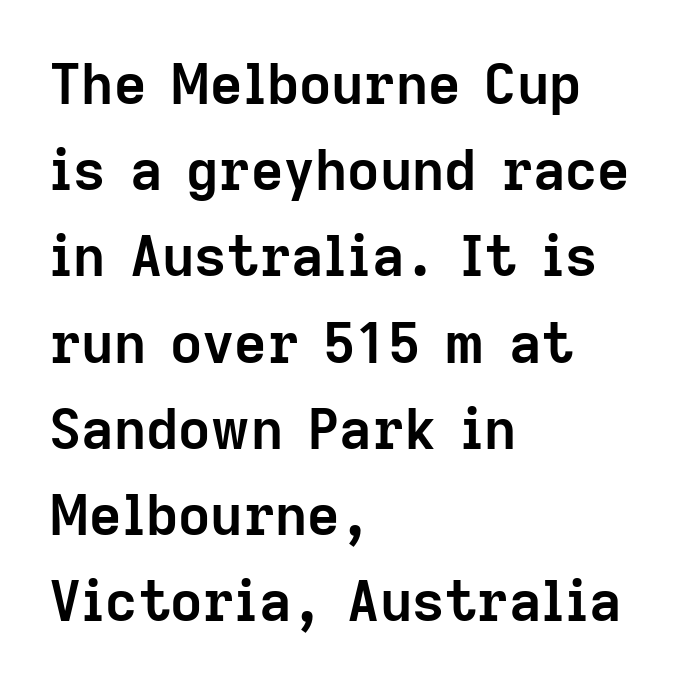
{"serif": "no", "italic": "no", "bold": "yes", "weight": "semibold", "width": "normal", "stroke_contrast": "low", "x_height": "medium", "monospaced": "no", "underline": "no", "align": "left", "line_spacing": "normal", "line_spacing_ratio": 1.54, "letter_spacing": "normal", "letter_spacing_em": 0.0, "glyph_px": 56}
